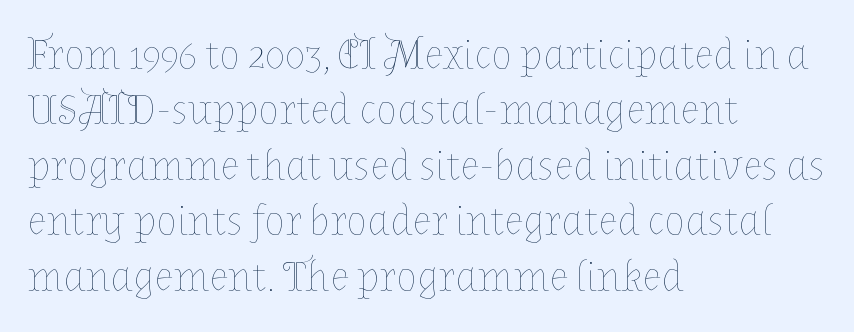
The image shows 43 px thin type, upright; set left-aligned, normal line spacing (1.29x), normal letter spacing, not underlined; low stroke contrast and a medium x-height.
